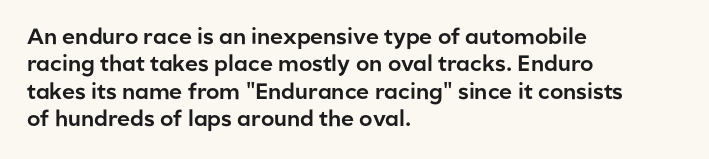
{"italic": "no", "underline": "no", "align": "left", "line_spacing_ratio": 1.24, "letter_spacing": "normal", "letter_spacing_em": 0.0, "glyph_px": 22}
